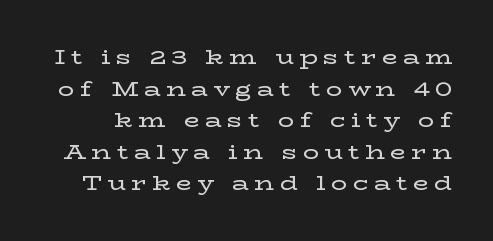
This sample uses expanded letter spacing, leaving extra air between glyphs. Each row of text sits above clean, open space. Ordinary non-slanted type is in use. If you measured baseline to baseline, you'd find a middling distance.
